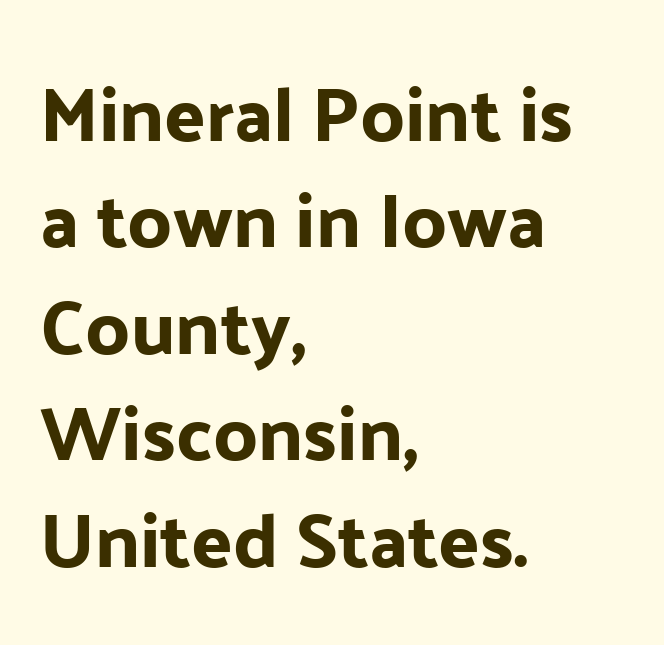
The baseline area is clear. Successive baselines arrive at the customary interval. Reading down the block, your eye returns to a fixed left position each line. No feet cap the strokes, marking this as sans-serif type.
